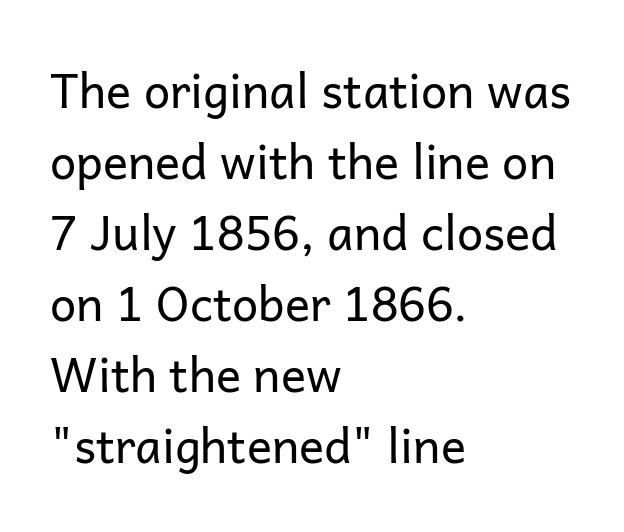
{"serif": "no", "italic": "no", "bold": "no", "weight": "regular", "width": "normal", "stroke_contrast": "low", "x_height": "medium", "monospaced": "no", "underline": "no", "align": "left", "line_spacing": "normal", "line_spacing_ratio": 1.51, "letter_spacing": "normal", "letter_spacing_em": 0.0, "glyph_px": 47}
